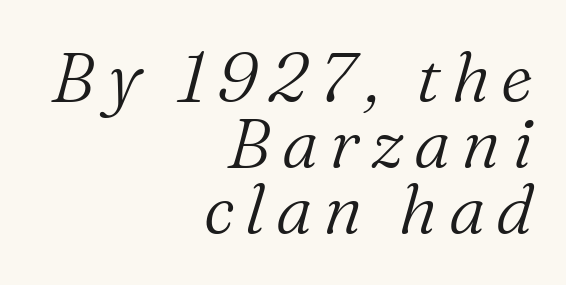
Q: Is the text bold? A: No.
Q: Is the text italic (slanted)? A: Yes, it leans right by about 16 degrees.
Q: Is the typeface a serif or a sans-serif typeface? A: Serif.
Q: Is the text underlined? A: No.
Q: How is the paragraph aligned? A: Right-aligned.
Q: Is the spacing between lines tight, normal or loose? A: Tight.
Q: Width (condensed, normal, or wide)? A: Normal.
Q: Stroke contrast? A: Medium.
Q: x-height? A: Medium.
Q: Monospaced? A: No.
